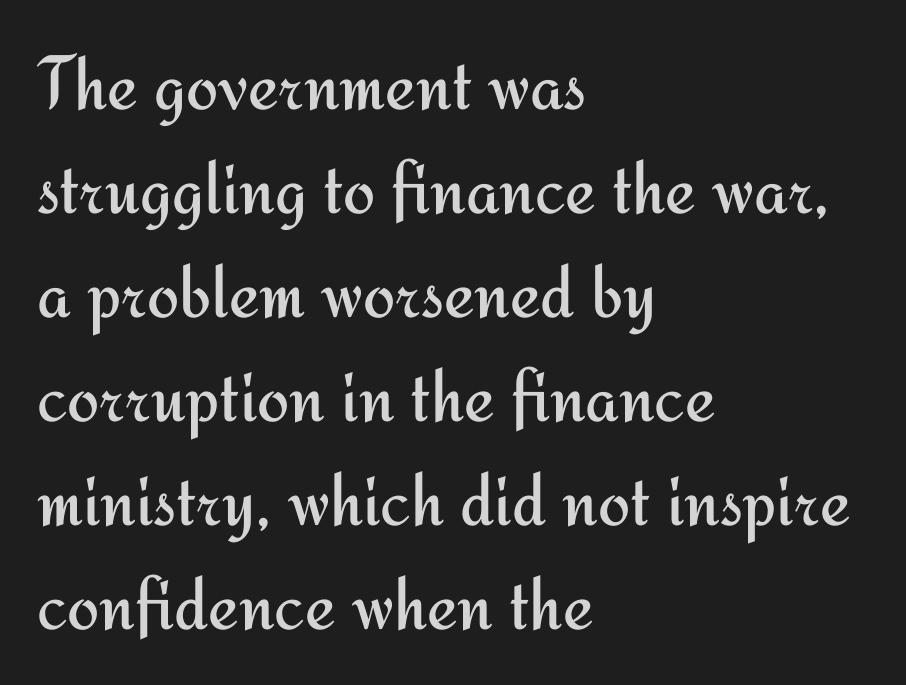
{"serif": "no", "italic": "no", "bold": "no", "weight": "regular", "width": "normal", "stroke_contrast": "medium", "x_height": "small", "monospaced": "no", "underline": "no", "align": "left", "line_spacing": "normal", "line_spacing_ratio": 1.35, "letter_spacing": "normal", "letter_spacing_em": 0.0, "glyph_px": 77}
